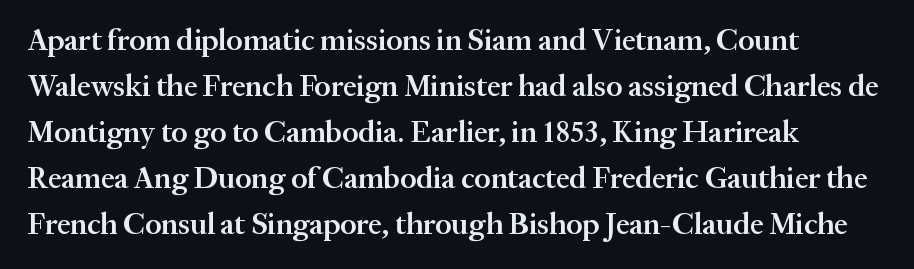
{"serif": "yes", "italic": "no", "bold": "semi", "weight": "semibold", "width": "normal", "stroke_contrast": "medium", "x_height": "medium", "monospaced": "no", "underline": "no", "align": "left", "line_spacing": "normal", "line_spacing_ratio": 1.53, "letter_spacing": "normal", "letter_spacing_em": 0.0, "glyph_px": 30}
